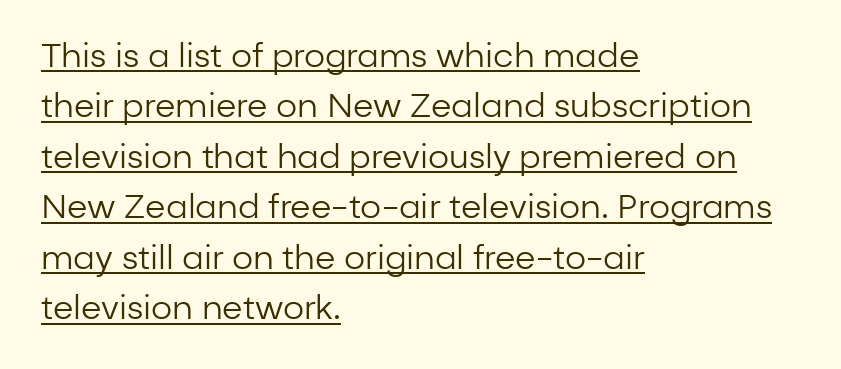
The image shows 33 px regular-weight sans-serif type, upright; set left-aligned, normal line spacing (1.53x), normal letter spacing, underlined; low stroke contrast and a medium x-height.
